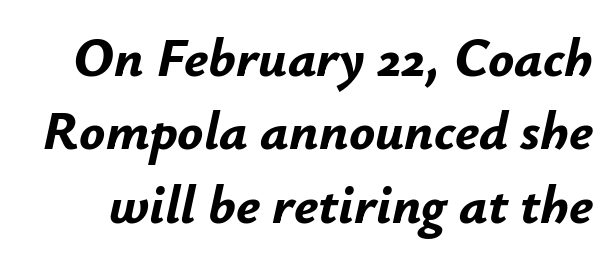
The image shows 54 px bold type, italic (leaning right); set normal line spacing (1.36x), normal letter spacing, not underlined; low stroke contrast and a small x-height.
